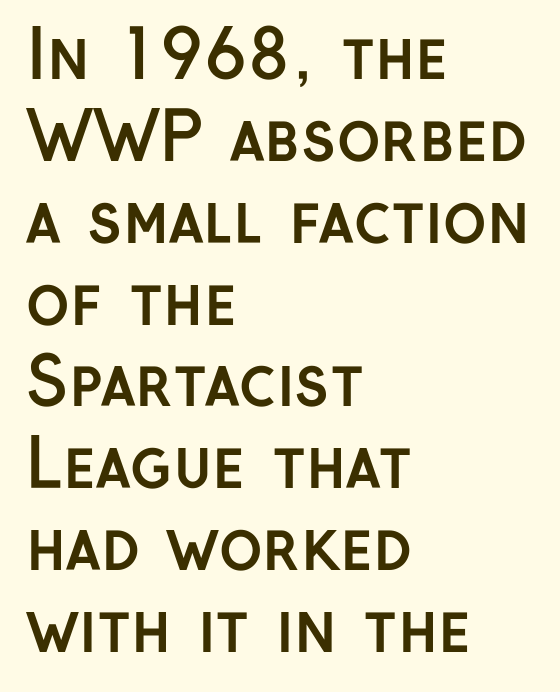
Q: Is the text bold? A: Yes.
Q: Is the text italic (slanted)? A: No, it is upright.
Q: Is the typeface a serif or a sans-serif typeface? A: Sans-serif.
Q: Is the text underlined? A: No.
Q: How is the paragraph aligned? A: Left-aligned.
Q: Is the spacing between letters normal or unusually wide? A: Normal.
Q: Width (condensed, normal, or wide)? A: Normal.
Q: Stroke contrast? A: Low.
Q: x-height? A: Medium.
Q: Monospaced? A: No.
